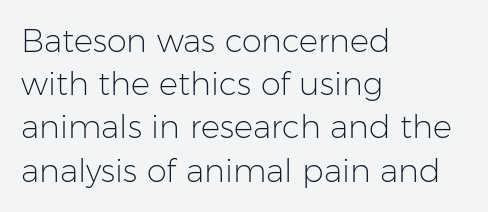
Q: Is the text bold? A: No.
Q: Is the text italic (slanted)? A: No, it is upright.
Q: Is the typeface a serif or a sans-serif typeface? A: Sans-serif.
Q: Is the text underlined? A: No.
Q: How is the paragraph aligned? A: Left-aligned.
Q: Is the spacing between letters normal or unusually wide? A: Normal.
Q: Is the spacing between lines tight, normal or loose? A: Normal.
Q: Width (condensed, normal, or wide)? A: Normal.
Q: Stroke contrast? A: Low.
Q: x-height? A: Medium.
Q: Monospaced? A: No.
